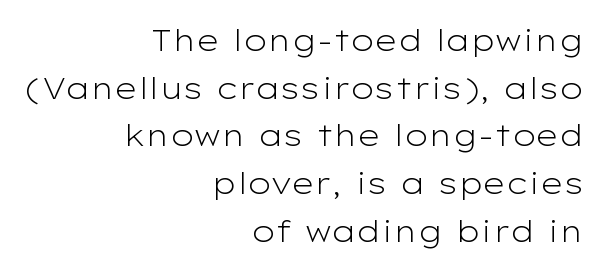
Q: Is the text bold? A: No.
Q: Is the text italic (slanted)? A: No, it is upright.
Q: Is the typeface a serif or a sans-serif typeface? A: Sans-serif.
Q: Is the text underlined? A: No.
Q: How is the paragraph aligned? A: Right-aligned.
Q: Is the spacing between letters normal or unusually wide? A: Normal.
Q: Is the spacing between lines tight, normal or loose? A: Normal.
Q: Width (condensed, normal, or wide)? A: Wide.
Q: Stroke contrast? A: Low.
Q: x-height? A: Medium.
Q: Monospaced? A: No.
